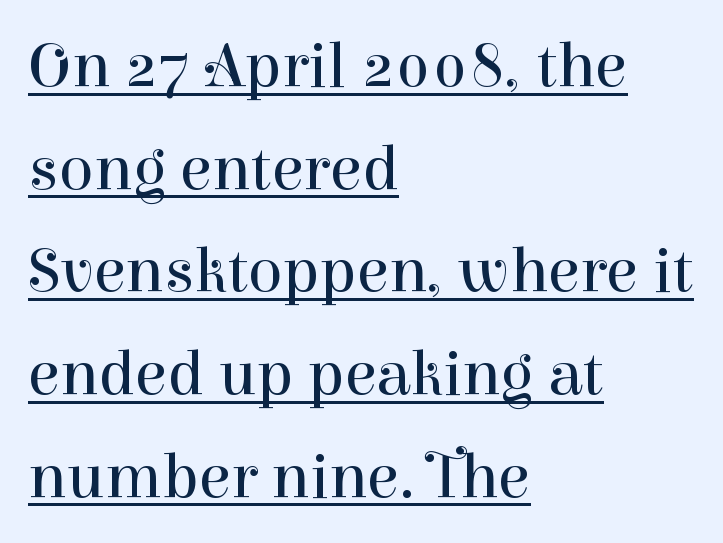
The image shows 65 px regular-weight serif type, upright; set left-aligned, normal line spacing (1.58x), normal letter spacing, underlined; high stroke contrast and a medium x-height.
